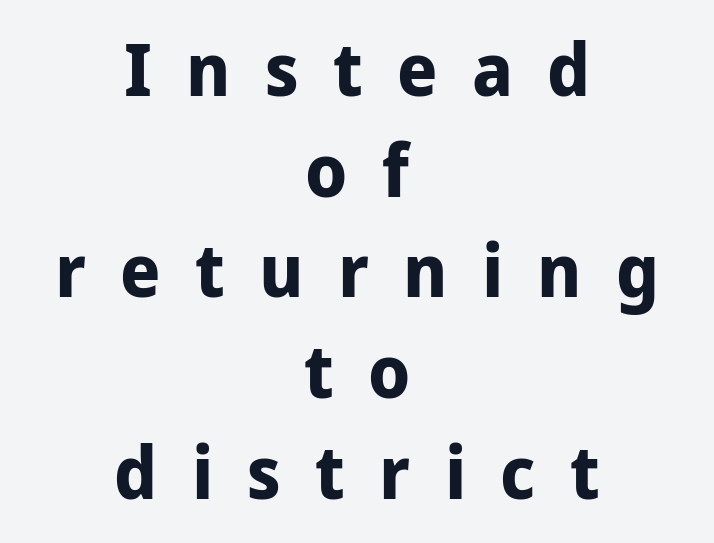
Q: Is the text bold? A: Yes.
Q: Is the text italic (slanted)? A: No, it is upright.
Q: Is the typeface a serif or a sans-serif typeface? A: Sans-serif.
Q: Is the text underlined? A: No.
Q: How is the paragraph aligned? A: Centered.
Q: Is the spacing between letters normal or unusually wide? A: Unusually wide.
Q: Is the spacing between lines tight, normal or loose? A: Normal.
Q: Width (condensed, normal, or wide)? A: Normal.
Q: Stroke contrast? A: Low.
Q: x-height? A: Medium.
Q: Monospaced? A: No.
